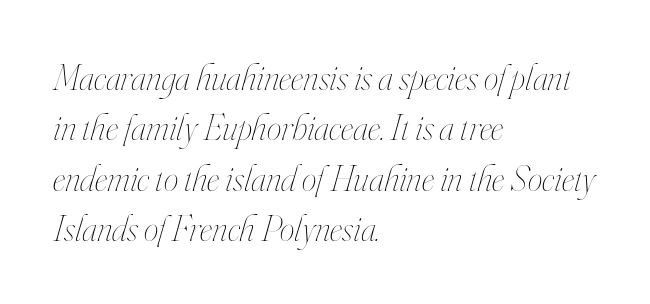
Q: Is the text bold? A: No.
Q: Is the text italic (slanted)? A: Yes, it leans right by about 16 degrees.
Q: Is the text underlined? A: No.
Q: How is the paragraph aligned? A: Left-aligned.
Q: Is the spacing between letters normal or unusually wide? A: Normal.
Q: Is the spacing between lines tight, normal or loose? A: Normal.
Q: Width (condensed, normal, or wide)? A: Condensed.
Q: Stroke contrast? A: High.
Q: x-height? A: Small.
Q: Monospaced? A: No.
